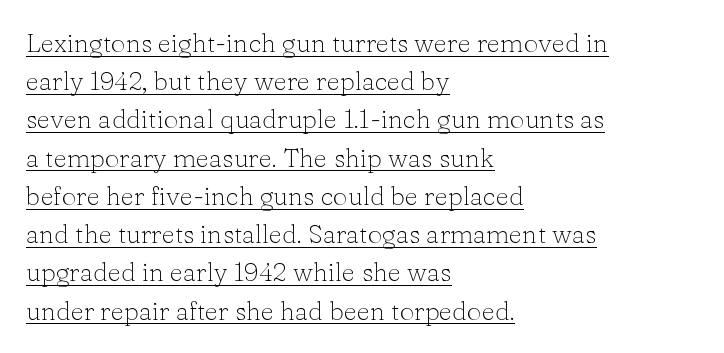
Q: Is the text bold? A: No.
Q: Is the text italic (slanted)? A: No, it is upright.
Q: Is the text underlined? A: Yes.
Q: How is the paragraph aligned? A: Left-aligned.
Q: Is the spacing between letters normal or unusually wide? A: Normal.
Q: Is the spacing between lines tight, normal or loose? A: Normal.
